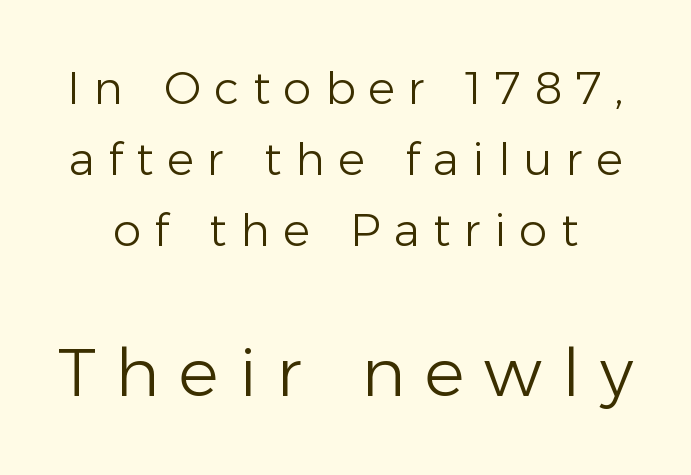
The image shows 67 px light sans-serif type, upright; set normal line spacing (1.58x), unusually wide letter spacing (+0.3 em), not underlined; the second (bottom) block is 1.49x larger; low stroke contrast and a medium x-height.
